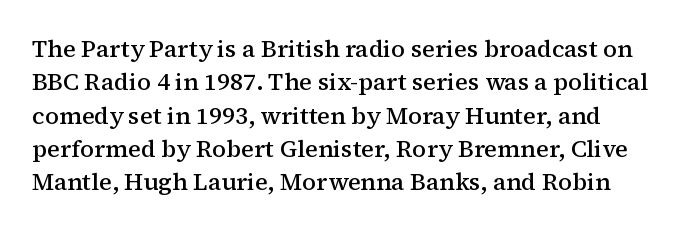
{"italic": "no", "bold": "semi", "underline": "no", "line_spacing": "normal", "line_spacing_ratio": 1.39, "letter_spacing": "normal", "letter_spacing_em": 0.0, "glyph_px": 24}
